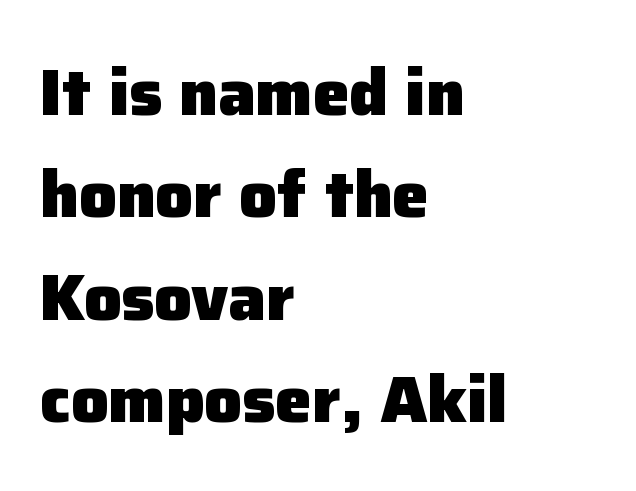
{"serif": "no", "italic": "no", "bold": "yes", "weight": "heavy", "width": "normal", "stroke_contrast": "low", "x_height": "medium", "monospaced": "no", "underline": "no", "align": "left", "line_spacing": "normal", "line_spacing_ratio": 1.55, "letter_spacing": "normal", "letter_spacing_em": 0.0, "glyph_px": 66}
